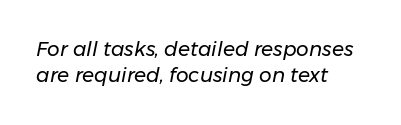
{"italic": "yes", "lean": "right", "slant_degrees": 11, "bold": "no", "underline": "no", "align": "left", "line_spacing": "normal", "line_spacing_ratio": 1.31, "letter_spacing": "normal", "letter_spacing_em": 0.0, "glyph_px": 20}
